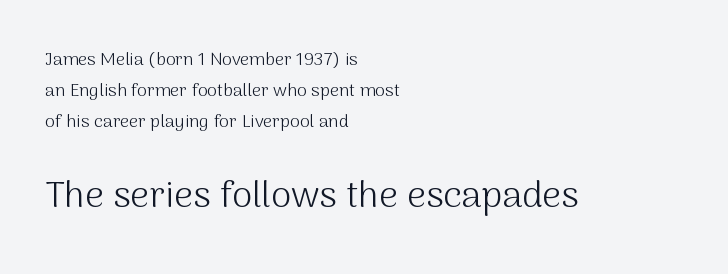
Q: Is the text bold? A: No.
Q: Is the text italic (slanted)? A: No, it is upright.
Q: Is the typeface a serif or a sans-serif typeface? A: Sans-serif.
Q: Is the text underlined? A: No.
Q: How is the paragraph aligned? A: Left-aligned.
Q: Is the spacing between letters normal or unusually wide? A: Normal.
Q: Which block of text is set in a larger size, the first (top) or the second (bottom)? A: The second (bottom) one.
Q: Width (condensed, normal, or wide)? A: Normal.
Q: Stroke contrast? A: Medium.
Q: x-height? A: Medium.
Q: Monospaced? A: No.
